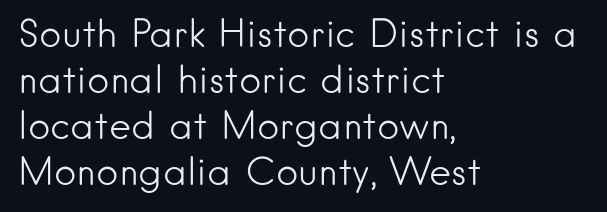
The image shows 38 px light sans-serif type, upright; set left-aligned, line spacing 1.21x, normal letter spacing, not underlined; low stroke contrast and a small x-height.
